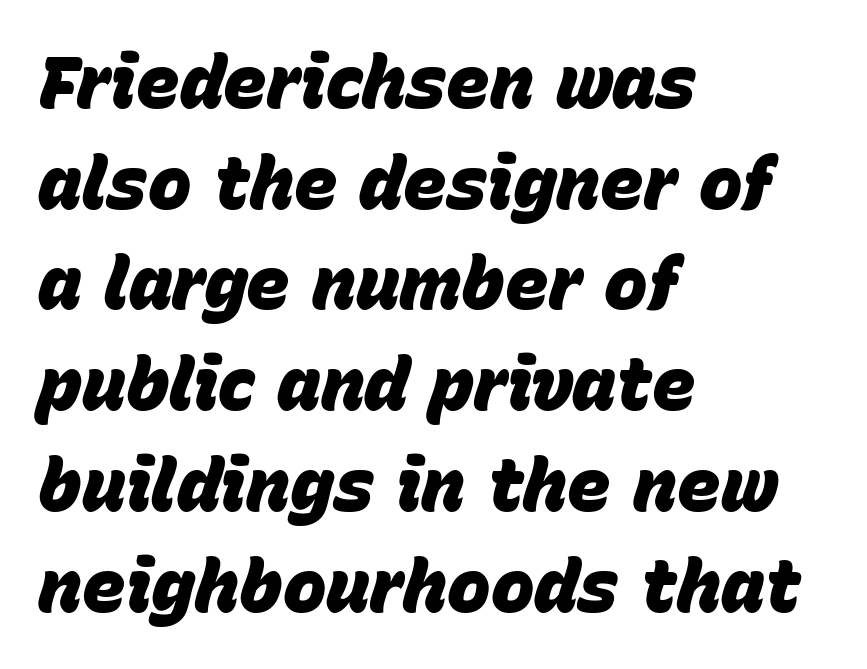
Compared with typical body copy, the letter spacing here is the same. The ragged edge is on the right, which tells us the setting is flush left. The block of text has a typical density, with ordinary space between rows. A typesetter would mark this as italic. Chunky letters — that's bold for sure. The passage shown is not underscored anywhere.
